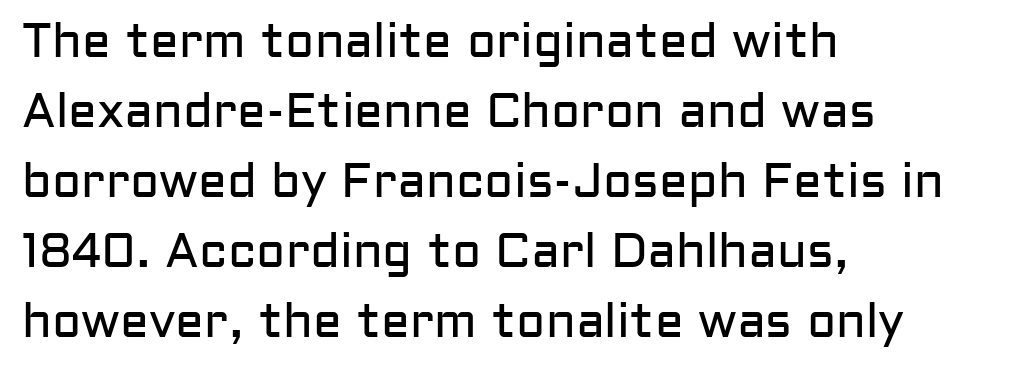
Q: Is the text bold? A: No.
Q: Is the text italic (slanted)? A: No, it is upright.
Q: Is the typeface a serif or a sans-serif typeface? A: Sans-serif.
Q: Is the text underlined? A: No.
Q: How is the paragraph aligned? A: Left-aligned.
Q: Is the spacing between letters normal or unusually wide? A: Normal.
Q: Is the spacing between lines tight, normal or loose? A: Normal.
Q: Width (condensed, normal, or wide)? A: Normal.
Q: Stroke contrast? A: Low.
Q: x-height? A: Medium.
Q: Monospaced? A: No.
